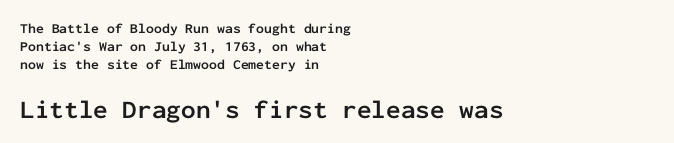
{"italic": "no", "bold": "yes", "underline": "no", "align": "left", "line_spacing": "normal", "line_spacing_ratio": 1.28, "letter_spacing": "normal", "letter_spacing_em": 0.0, "larger_block": "second", "size_ratio": 1.86, "glyph_px": 26}
